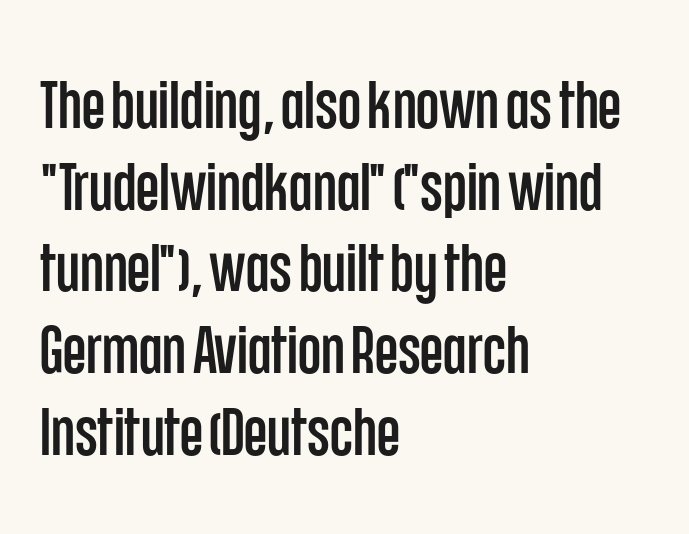
The image shows 67 px condensed sans-serif type, upright; set left-aligned, line spacing 1.22x, normal letter spacing, not underlined; low stroke contrast and a large x-height.
